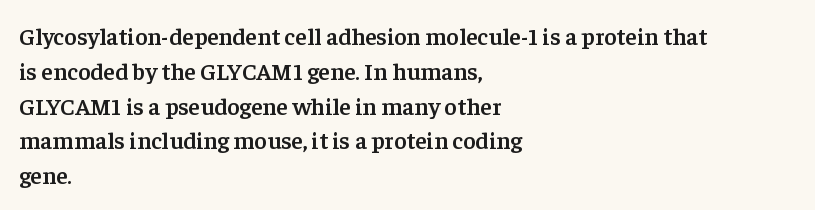
Notice how descenders clear the ascenders below comfortably — that's standard leading. It's the straight-up-and-down kind of type. Horizontally, the lines are justified to the leading edge only. Is the letter spacing exaggerated? No — it looks like the ordinary default. Semibold letterforms, between regular and bold.
